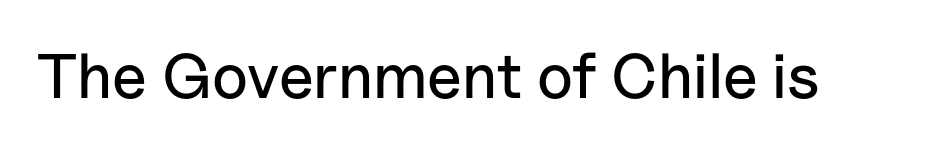
{"serif": "no", "italic": "no", "width": "normal", "stroke_contrast": "low", "x_height": "medium", "monospaced": "no", "underline": "no", "letter_spacing": "normal", "letter_spacing_em": 0.0, "glyph_px": 63}
